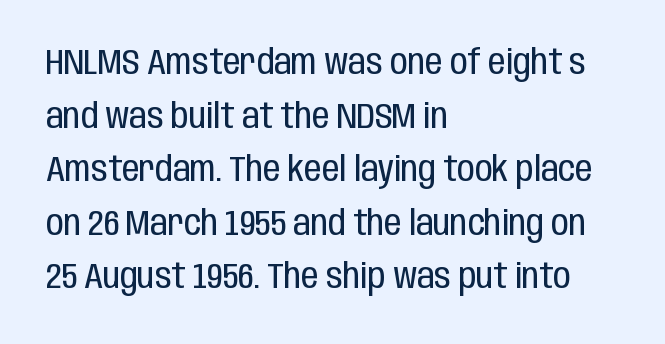
{"serif": "no", "italic": "no", "bold": "no", "weight": "regular", "width": "condensed", "stroke_contrast": "low", "x_height": "large", "monospaced": "no", "underline": "no", "align": "left", "line_spacing": "normal", "line_spacing_ratio": 1.53, "letter_spacing": "normal", "letter_spacing_em": 0.0, "glyph_px": 35}
